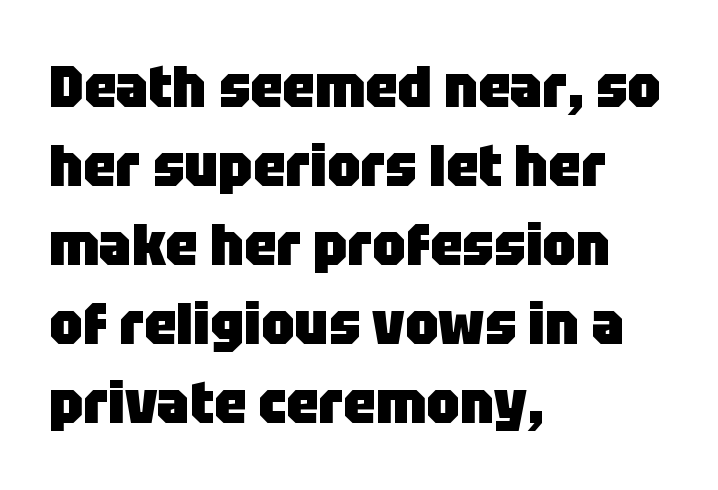
The image shows 58 px heavy sans-serif type, upright; set left-aligned, normal line spacing (1.36x), normal letter spacing, not underlined; low stroke contrast and a large x-height.
